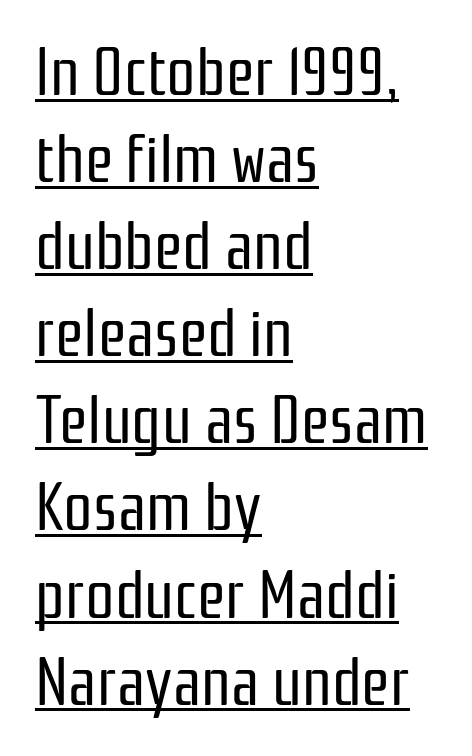
Descenders here cross a horizontal rule under the line. The text block is weighted toward the left margin, trailing off unevenly rightward. Serif or sans? Sans — the stroke terminals are bare. Varying glyph widths throughout — classic text-font behaviour. The axis of the letterforms is exactly vertical. The line-height multiplier appears to be the usual default.
